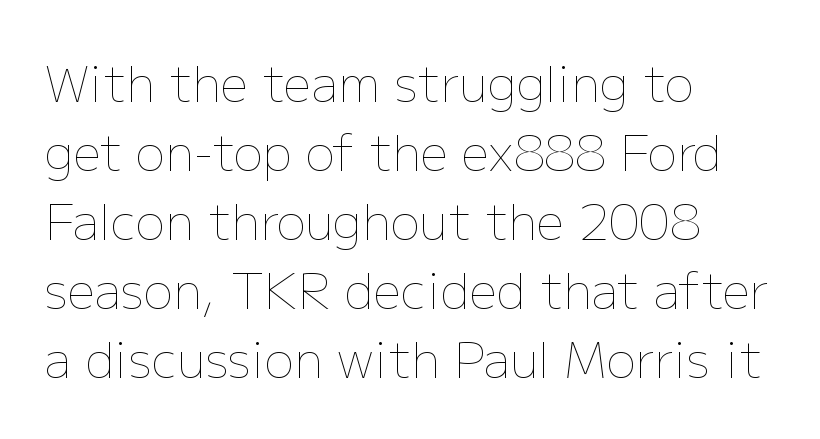
Q: Is the text bold? A: No.
Q: Is the text italic (slanted)? A: No, it is upright.
Q: Is the text underlined? A: No.
Q: How is the paragraph aligned? A: Left-aligned.
Q: Is the spacing between letters normal or unusually wide? A: Normal.
Q: Is the spacing between lines tight, normal or loose? A: Normal.
Q: Width (condensed, normal, or wide)? A: Normal.
Q: Stroke contrast? A: Low.
Q: x-height? A: Medium.
Q: Monospaced? A: No.
